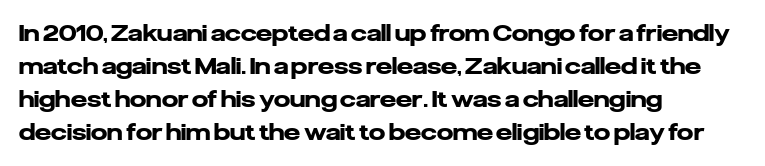
{"italic": "no", "bold": "yes", "underline": "no", "align": "left", "line_spacing": "normal", "line_spacing_ratio": 1.44, "letter_spacing": "normal", "letter_spacing_em": 0.0, "glyph_px": 23}
